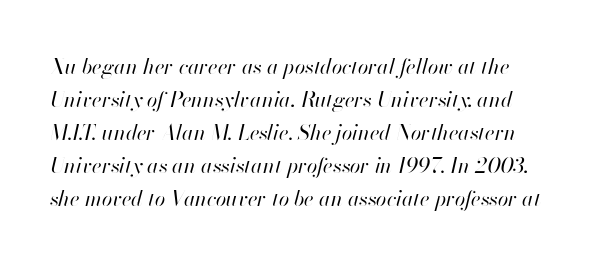
{"italic": "yes", "lean": "right", "slant_degrees": 13, "bold": "no", "underline": "no", "line_spacing": "normal", "line_spacing_ratio": 1.57, "letter_spacing": "normal", "letter_spacing_em": 0.0, "glyph_px": 21}
